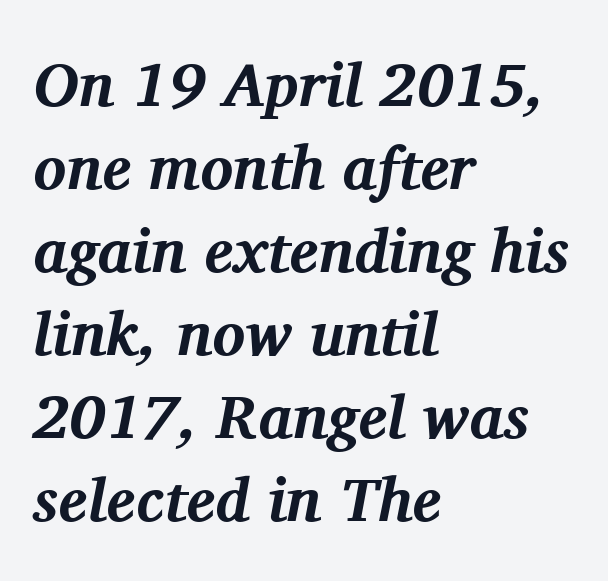
The image shows 61 px bold serif type, italic (leaning right); set left-aligned, normal line spacing (1.36x), normal letter spacing, not underlined; medium stroke contrast and a medium x-height.
